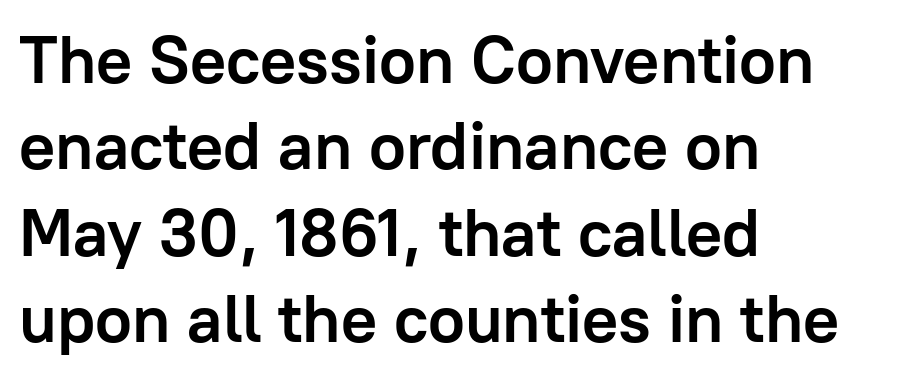
The image shows 67 px semibold sans-serif type, upright; set left-aligned, normal line spacing (1.29x), normal letter spacing, not underlined; low stroke contrast and a medium x-height.
